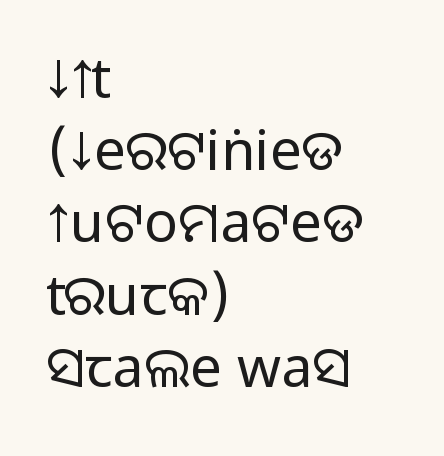
The image shows 56 px regular-weight sans-serif type, upright; set left-aligned, normal line spacing (1.29x), normal letter spacing, not underlined; low stroke contrast and a large x-height.
